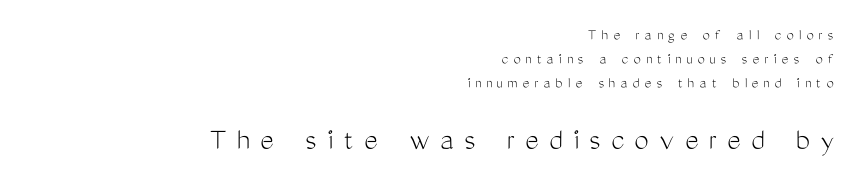
Q: Is the text bold? A: No.
Q: Is the text italic (slanted)? A: No, it is upright.
Q: Is the typeface a serif or a sans-serif typeface? A: Sans-serif.
Q: Is the text underlined? A: No.
Q: How is the paragraph aligned? A: Right-aligned.
Q: Is the spacing between letters normal or unusually wide? A: Unusually wide.
Q: Is the spacing between lines tight, normal or loose? A: Normal.
Q: Which block of text is set in a larger size, the first (top) or the second (bottom)? A: The second (bottom) one.
Q: Width (condensed, normal, or wide)? A: Condensed.
Q: Stroke contrast? A: Medium.
Q: x-height? A: Medium.
Q: Monospaced? A: No.
